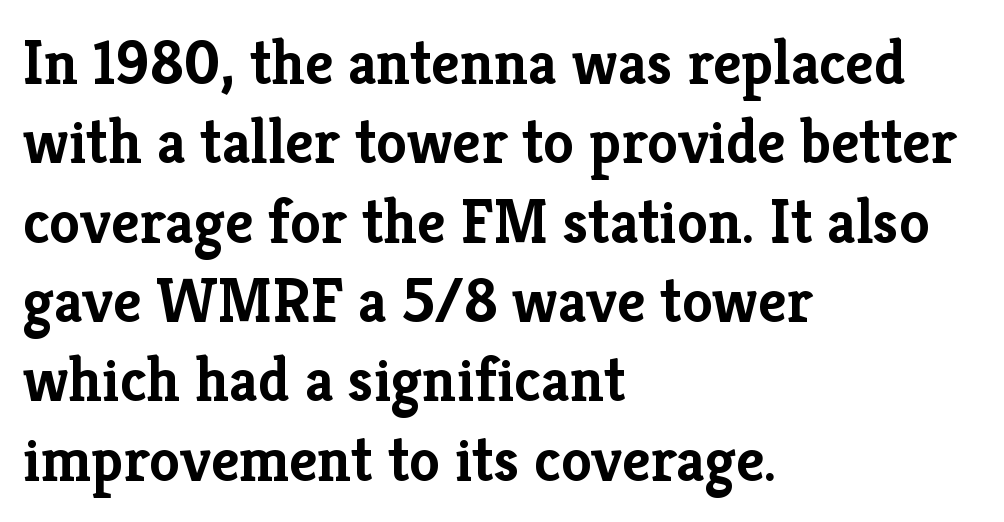
Q: Is the text bold? A: Yes.
Q: Is the text italic (slanted)? A: No, it is upright.
Q: Is the typeface a serif or a sans-serif typeface? A: Serif.
Q: Is the text underlined? A: No.
Q: How is the paragraph aligned? A: Left-aligned.
Q: Is the spacing between letters normal or unusually wide? A: Normal.
Q: Is the spacing between lines tight, normal or loose? A: Normal.
Q: Width (condensed, normal, or wide)? A: Normal.
Q: Stroke contrast? A: Low.
Q: x-height? A: Medium.
Q: Monospaced? A: No.
